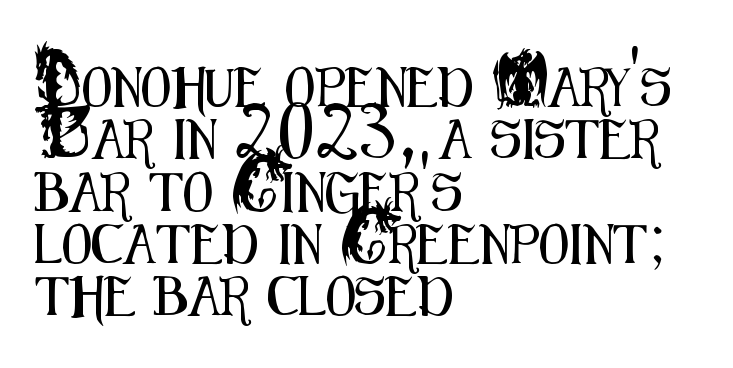
The image shows 39 px condensed sans-serif type, upright; set left-aligned, normal line spacing (1.34x), normal letter spacing, not underlined; medium stroke contrast and a small x-height.
